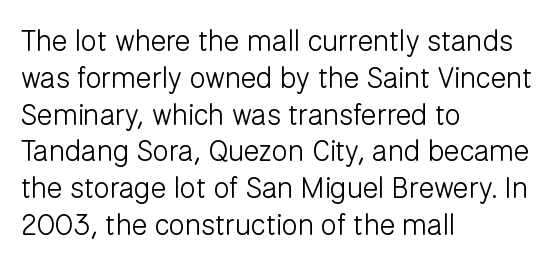
{"serif": "no", "italic": "no", "bold": "no", "weight": "light", "width": "normal", "stroke_contrast": "low", "x_height": "medium", "monospaced": "no", "underline": "no", "align": "left", "line_spacing": "normal", "line_spacing_ratio": 1.27, "letter_spacing": "normal", "letter_spacing_em": 0.0, "glyph_px": 29}
